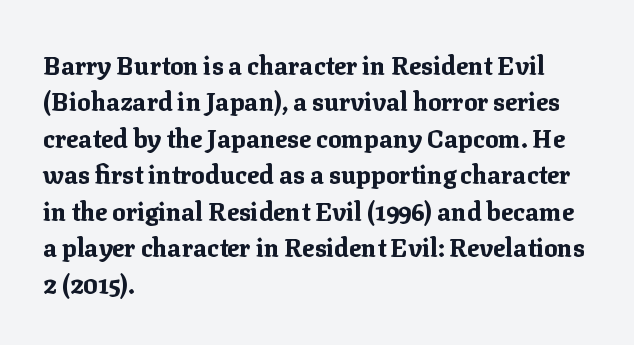
Q: Is the text bold? A: Yes.
Q: Is the text italic (slanted)? A: No, it is upright.
Q: Is the text underlined? A: No.
Q: How is the paragraph aligned? A: Left-aligned.
Q: Is the spacing between letters normal or unusually wide? A: Normal.
Q: Is the spacing between lines tight, normal or loose? A: Normal.
